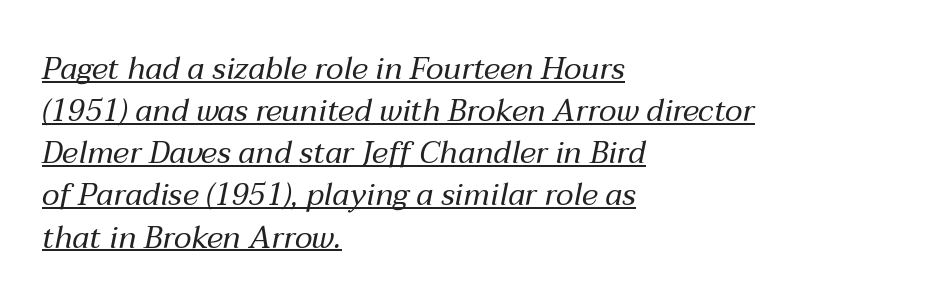
This sample keeps an unexceptional amount of space between lines. This is underlined copy, the kind a proofreader might mark for attention. Spacing verdict: proportional, widths tailored to each character. One-word summary of the alignment: left. Letter spacing: default. A quiet, ordinary-to-light weight characterises the typeface.
